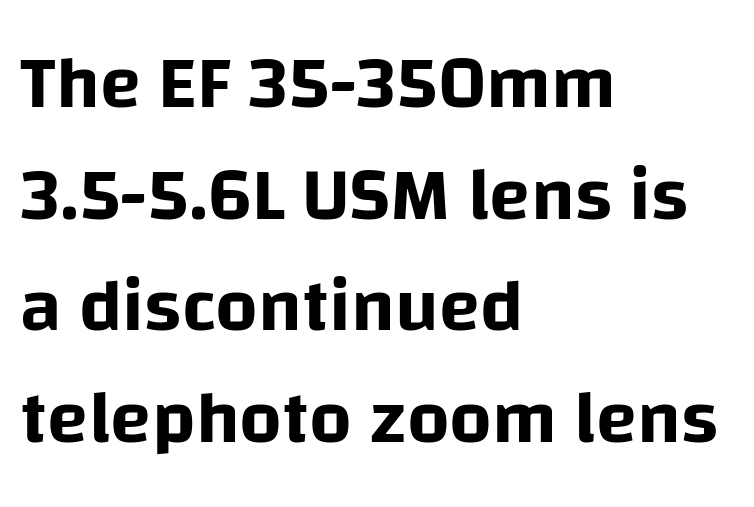
The image shows 75 px sans-serif type, upright; set left-aligned, normal line spacing (1.49x), normal letter spacing, not underlined; low stroke contrast and a large x-height.
